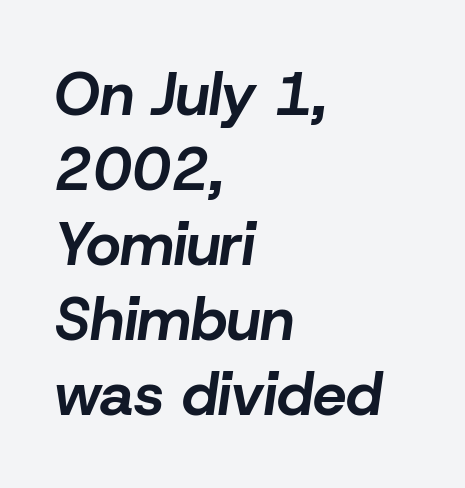
{"italic": "yes", "lean": "right", "slant_degrees": 8, "bold": "yes", "weight": "bold", "width": "normal", "stroke_contrast": "low", "x_height": "medium", "monospaced": "no", "underline": "no", "align": "left", "line_spacing": "normal", "line_spacing_ratio": 1.25, "letter_spacing": "normal", "letter_spacing_em": 0.0, "glyph_px": 60}
